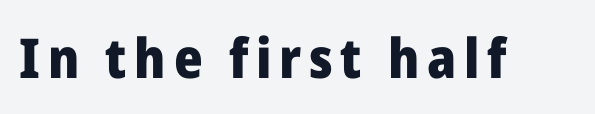
{"serif": "no", "italic": "no", "bold": "yes", "weight": "heavy", "width": "normal", "stroke_contrast": "low", "x_height": "medium", "monospaced": "no", "underline": "no", "glyph_px": 55}
